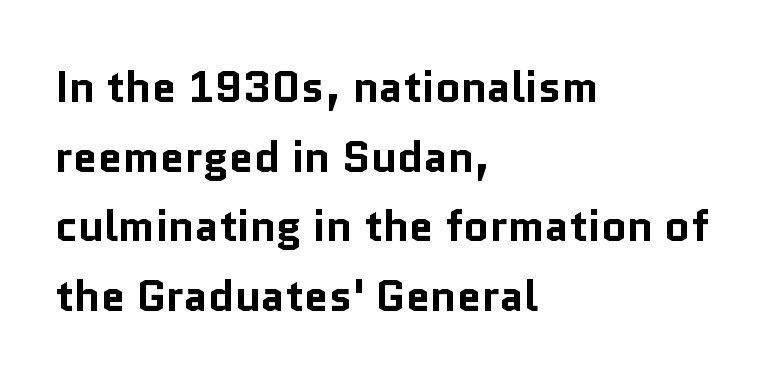
Q: Is the text bold? A: Yes.
Q: Is the text italic (slanted)? A: No, it is upright.
Q: Is the typeface a serif or a sans-serif typeface? A: Sans-serif.
Q: Is the text underlined? A: No.
Q: How is the paragraph aligned? A: Left-aligned.
Q: Is the spacing between letters normal or unusually wide? A: Normal.
Q: Is the spacing between lines tight, normal or loose? A: Normal.
Q: Width (condensed, normal, or wide)? A: Normal.
Q: Stroke contrast? A: Low.
Q: x-height? A: Medium.
Q: Monospaced? A: No.
